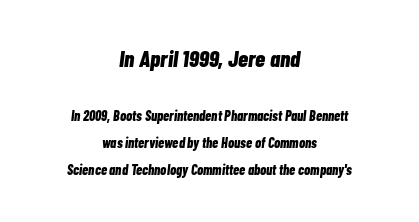
The image shows 23 px bold type, italic (leaning right); set centered, loose line spacing (1.93x), normal letter spacing, not underlined; the first (top) block is 1.64x larger.
